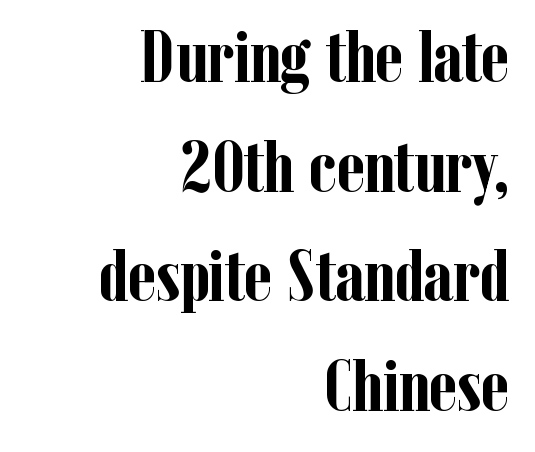
{"serif": "yes", "italic": "no", "bold": "yes", "weight": "semibold", "width": "condensed", "stroke_contrast": "low", "x_height": "medium", "monospaced": "no", "underline": "no", "align": "right", "line_spacing": "normal", "line_spacing_ratio": 1.48, "letter_spacing": "normal", "letter_spacing_em": 0.0, "glyph_px": 74}
